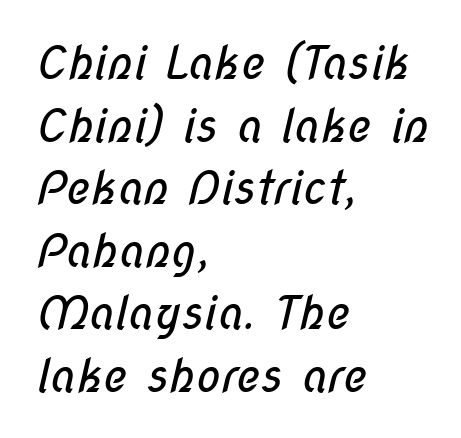
{"serif": "no", "bold": "no", "weight": "regular", "width": "condensed", "stroke_contrast": "low", "x_height": "medium", "monospaced": "no", "underline": "no", "align": "left", "line_spacing": "normal", "line_spacing_ratio": 1.36, "letter_spacing": "normal", "letter_spacing_em": 0.0, "glyph_px": 46}
